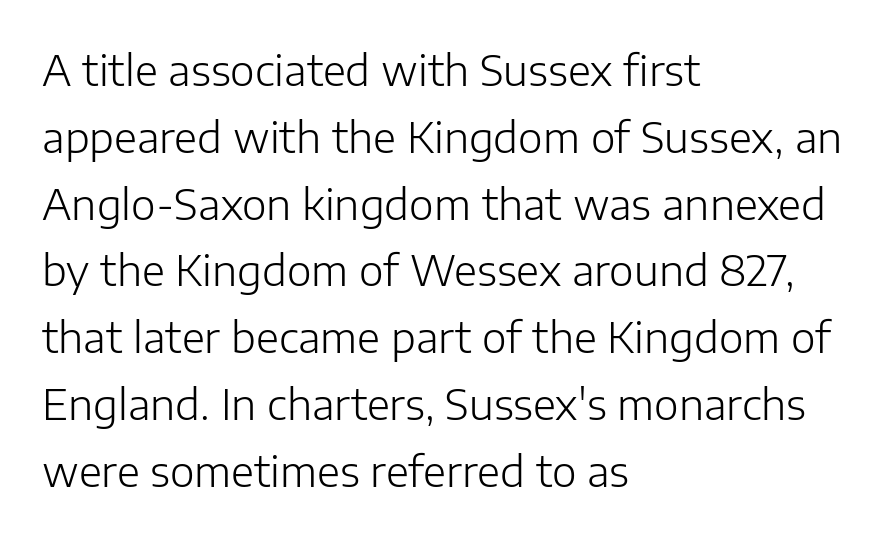
The image shows 42 px light sans-serif type, upright; set left-aligned, normal line spacing (1.59x), normal letter spacing, not underlined; low stroke contrast and a medium x-height.
